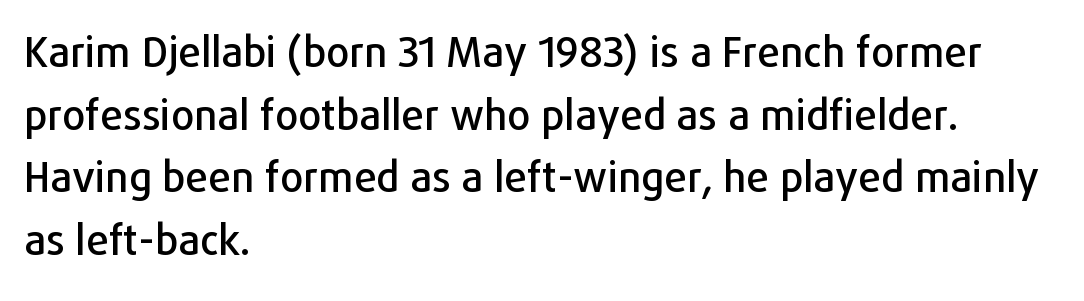
{"serif": "no", "italic": "no", "width": "normal", "stroke_contrast": "low", "x_height": "medium", "monospaced": "no", "underline": "no", "align": "left", "line_spacing": "normal", "line_spacing_ratio": 1.53, "letter_spacing": "normal", "letter_spacing_em": 0.0, "glyph_px": 41}
